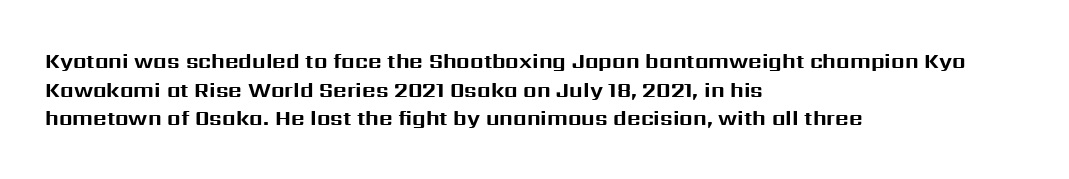
Q: Is the text bold? A: Yes.
Q: Is the text italic (slanted)? A: No, it is upright.
Q: Is the text underlined? A: No.
Q: How is the paragraph aligned? A: Left-aligned.
Q: Is the spacing between letters normal or unusually wide? A: Normal.
Q: Is the spacing between lines tight, normal or loose? A: Normal.
